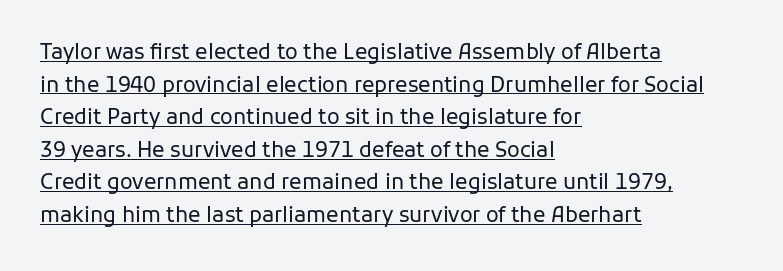
Weight: in the light-to-regular range. Italic: no, the glyphs are upright roman. Does the leading feel generous? No, just average. The line texture is even and compact thanks to regular tracking. The rendering uses the underline text-decoration. Line starts are locked; line ends wander.
